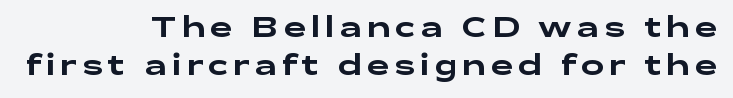
The image shows 28 px wide sans-serif type, upright; set right-aligned, normal line spacing (1.34x), not underlined; low stroke contrast and a medium x-height.
